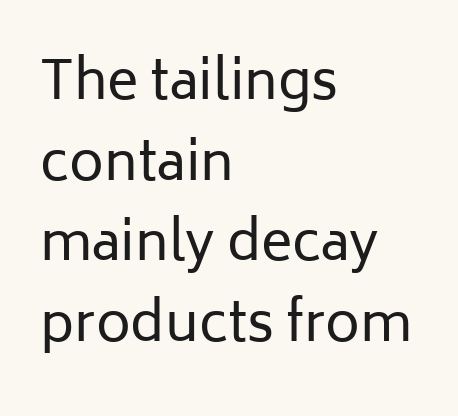
{"serif": "no", "italic": "no", "bold": "no", "weight": "regular", "width": "normal", "stroke_contrast": "low", "x_height": "medium", "monospaced": "no", "underline": "no", "align": "left", "line_spacing": "normal", "line_spacing_ratio": 1.52, "letter_spacing": "normal", "letter_spacing_em": 0.0, "glyph_px": 53}
